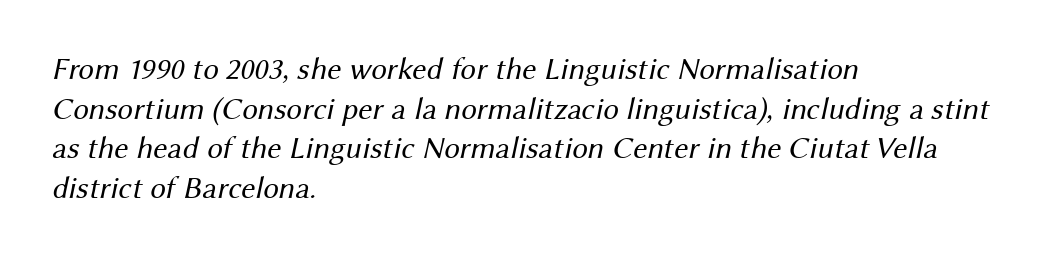
Q: Is the text bold? A: No.
Q: Is the typeface a serif or a sans-serif typeface? A: Sans-serif.
Q: Is the text underlined? A: No.
Q: How is the paragraph aligned? A: Left-aligned.
Q: Is the spacing between letters normal or unusually wide? A: Normal.
Q: Is the spacing between lines tight, normal or loose? A: Normal.
Q: Width (condensed, normal, or wide)? A: Normal.
Q: Stroke contrast? A: Medium.
Q: x-height? A: Medium.
Q: Monospaced? A: No.
